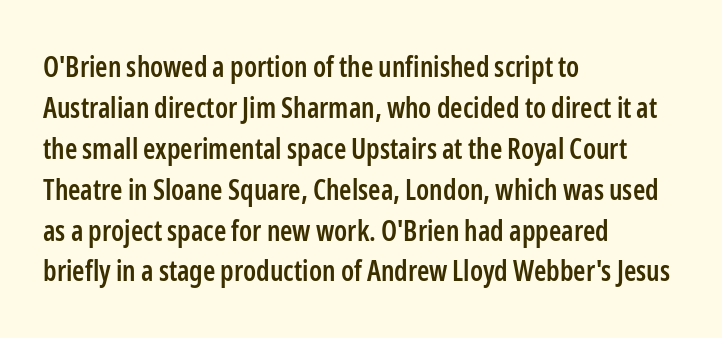
The image shows 28 px semibold, condensed sans-serif type, upright; set left-aligned, normal line spacing (1.46x), normal letter spacing, not underlined; low stroke contrast and a medium x-height.
